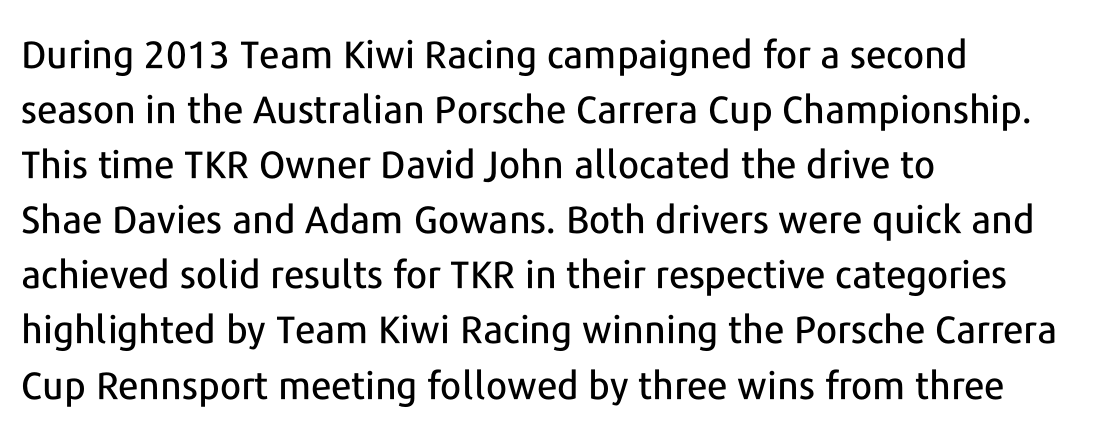
{"serif": "no", "italic": "no", "width": "normal", "stroke_contrast": "low", "x_height": "medium", "monospaced": "no", "underline": "no", "align": "left", "line_spacing": "normal", "line_spacing_ratio": 1.45, "letter_spacing": "normal", "letter_spacing_em": 0.0, "glyph_px": 38}
